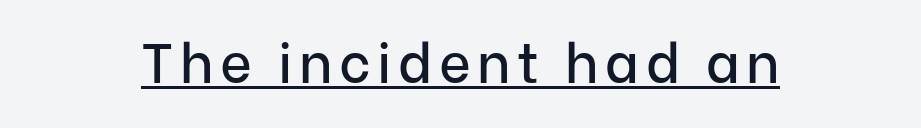
Does the type have serifs? No, each stem ends abruptly. Beneath each row of characters lies a ruled line. Neither beginnings nor endings align; midpoints do. The letters stand straight up with perfectly vertical stems. Think of a printed novel: that variable character pitch is what you see here.
